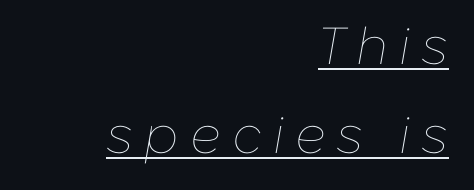
{"italic": "yes", "lean": "right", "slant_degrees": 10, "bold": "no", "weight": "thin", "width": "normal", "stroke_contrast": "low", "x_height": "medium", "monospaced": "no", "underline": "yes", "align": "right", "line_spacing_ratio": 1.71, "letter_spacing": "wide", "letter_spacing_em": 0.21, "glyph_px": 52}
